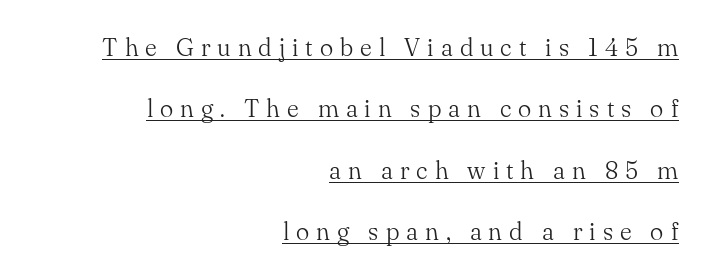
The image shows 25 px text type, upright; set right-aligned, loose line spacing (2.46x), unusually wide letter spacing (+0.28 em), underlined.
